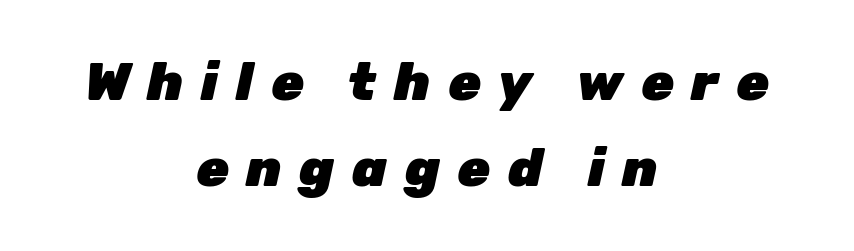
The image shows 53 px heavy type, italic (leaning right); set centered, normal line spacing (1.63x), unusually wide letter spacing (+0.33 em), not underlined; low stroke contrast and a medium x-height.
